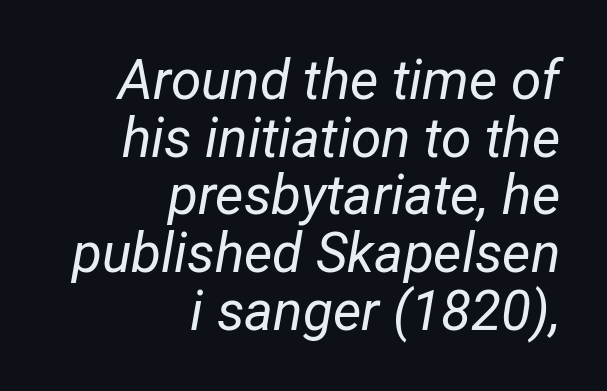
{"italic": "yes", "lean": "right", "slant_degrees": 12, "bold": "no", "weight": "regular", "width": "condensed", "stroke_contrast": "low", "x_height": "medium", "monospaced": "no", "underline": "no", "align": "right", "line_spacing": "tight", "line_spacing_ratio": 1.05, "letter_spacing": "normal", "letter_spacing_em": 0.0, "glyph_px": 55}
